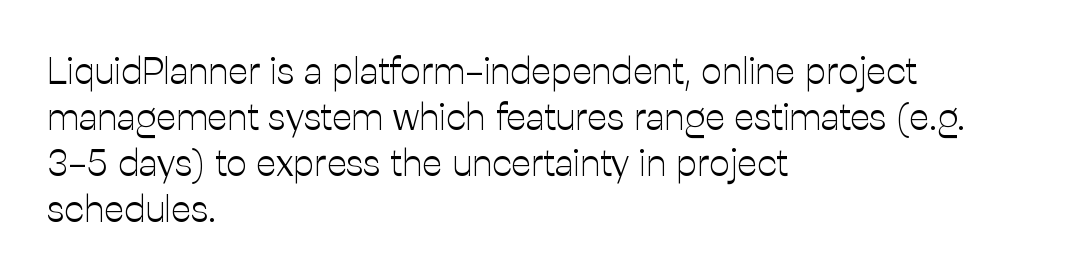
{"serif": "no", "italic": "no", "bold": "no", "weight": "light", "width": "normal", "stroke_contrast": "low", "x_height": "medium", "monospaced": "no", "underline": "no", "align": "left", "line_spacing_ratio": 1.24, "letter_spacing": "normal", "letter_spacing_em": 0.0, "glyph_px": 37}
